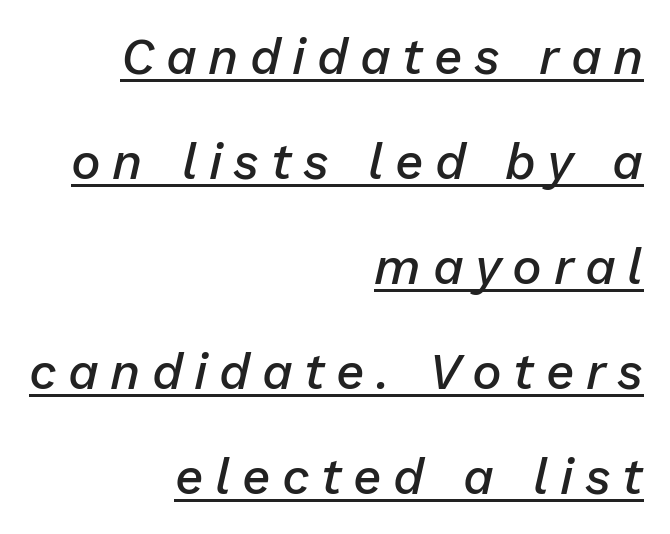
Would a proofreader flag this as italicized? Yes. The lines are quadded right. The gaps between neighbouring characters are conspicuously large. Underlining? Definitely there.
